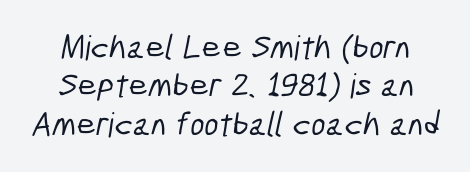
{"serif": "no", "width": "condensed", "stroke_contrast": "low", "x_height": "medium", "monospaced": "no", "underline": "no", "line_spacing": "tight", "line_spacing_ratio": 1.13, "letter_spacing": "normal", "letter_spacing_em": 0.0, "glyph_px": 34}
